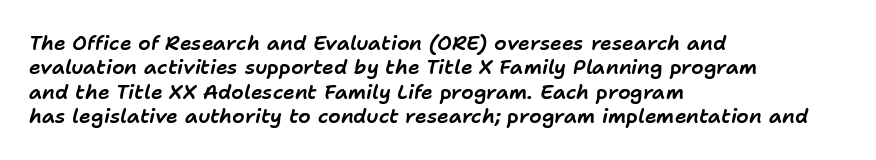
Q: Is the text italic (slanted)? A: Yes, it leans right by about 11 degrees.
Q: Is the text underlined? A: No.
Q: How is the paragraph aligned? A: Left-aligned.
Q: Is the spacing between letters normal or unusually wide? A: Normal.
